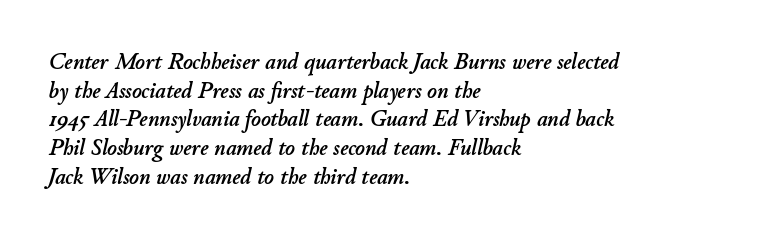
Compared with typical body copy, the letter spacing here is the same. Tall strokes in this sample are angled rather than plumb. The baseline area is clear. A normal amount of white space separates one row of letters from the next. Horizontally, the lines are justified to the leading edge only.
